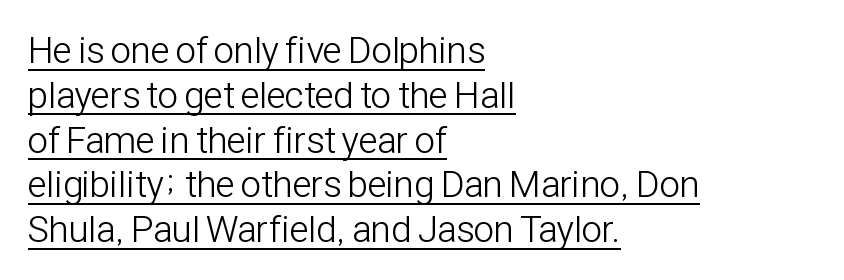
The font's upright variant was chosen for this text. The text was rendered using a sans face with plain stroke endings. The rendering uses the underline text-decoration. Proportional: the letters do not fall into vertical columns. In CSS terms this would be text-align: left. The line texture is even and compact thanks to regular tracking.
